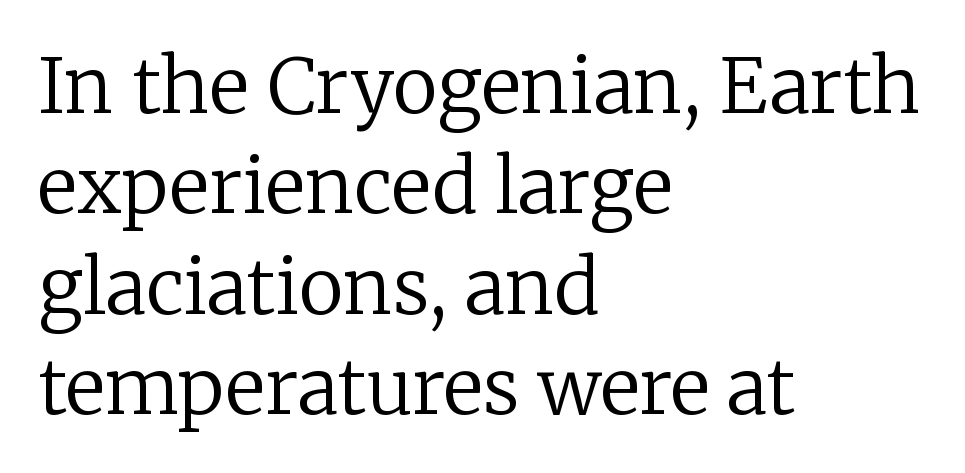
Q: Is the text bold? A: No.
Q: Is the text italic (slanted)? A: No, it is upright.
Q: Is the typeface a serif or a sans-serif typeface? A: Serif.
Q: Is the text underlined? A: No.
Q: How is the paragraph aligned? A: Left-aligned.
Q: Is the spacing between letters normal or unusually wide? A: Normal.
Q: Is the spacing between lines tight, normal or loose? A: Normal.
Q: Width (condensed, normal, or wide)? A: Normal.
Q: Stroke contrast? A: Low.
Q: x-height? A: Medium.
Q: Monospaced? A: No.
